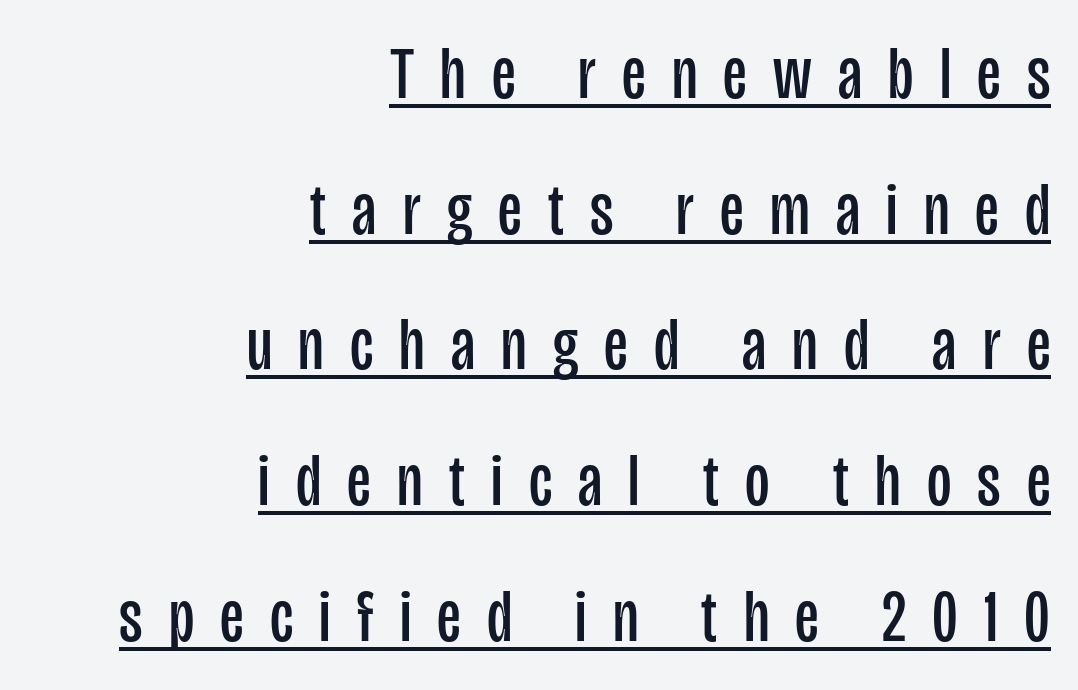
The letters are spread apart with noticeably loose tracking. No heavy texture on the line: the type isn't bold. Looks like someone drew a line under every word here. Unlike a traditional serif, this face leaves its strokes unadorned. The type sits square on the baseline with zero lean.
